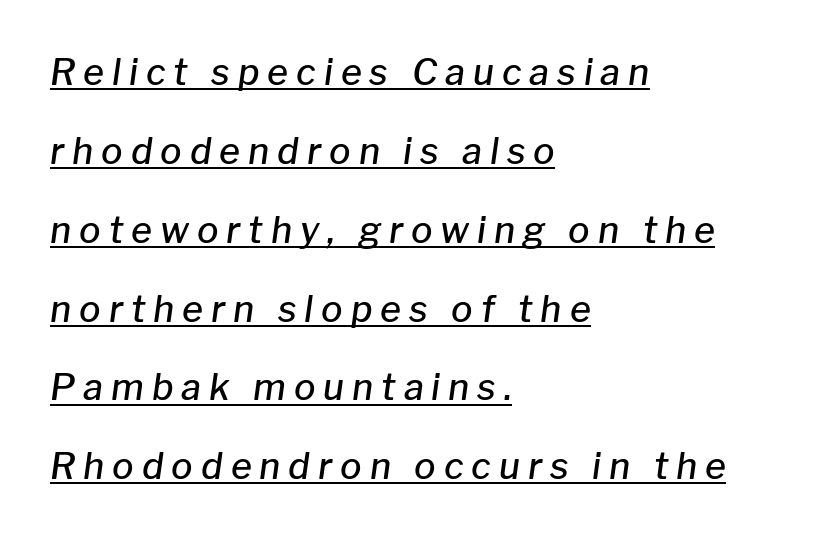
Q: Is the text bold? A: Semi-bold.
Q: Is the text italic (slanted)? A: Yes, it leans right by about 8 degrees.
Q: Is the text underlined? A: Yes.
Q: How is the paragraph aligned? A: Left-aligned.
Q: Is the spacing between letters normal or unusually wide? A: Unusually wide.
Q: Is the spacing between lines tight, normal or loose? A: Loose.
Q: Width (condensed, normal, or wide)? A: Normal.
Q: Stroke contrast? A: Low.
Q: x-height? A: Medium.
Q: Monospaced? A: No.
